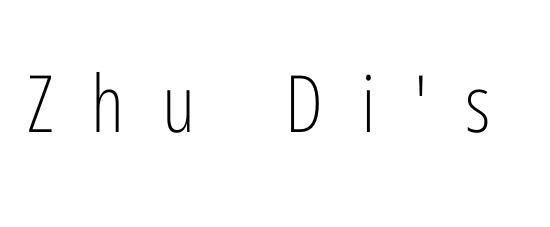
Q: Is the text bold? A: No.
Q: Is the text italic (slanted)? A: No, it is upright.
Q: Is the typeface a serif or a sans-serif typeface? A: Sans-serif.
Q: Is the text underlined? A: No.
Q: Is the spacing between letters normal or unusually wide? A: Unusually wide.
Q: Width (condensed, normal, or wide)? A: Condensed.
Q: Stroke contrast? A: Low.
Q: x-height? A: Medium.
Q: Monospaced? A: No.
